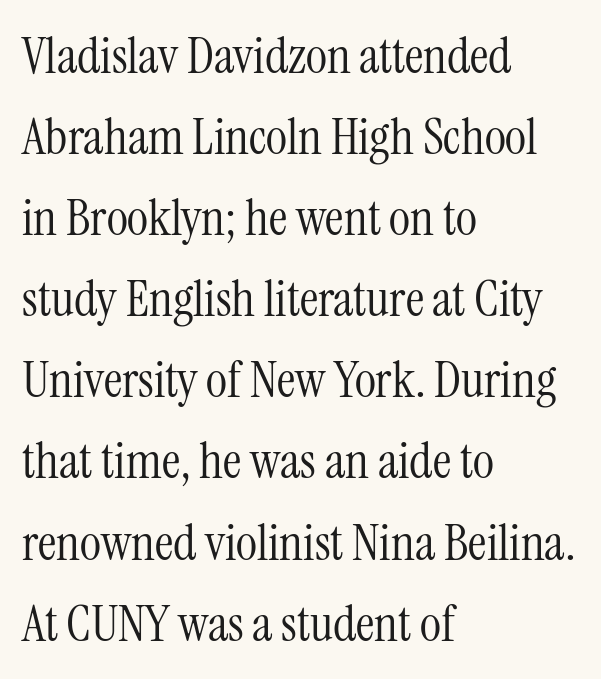
Here the designer chose a conventional face with non-uniform glyph widths. Characters remain perfectly vertical along every line. Spacing between characters is what you'd get straight out of the box. Is this a heavy cut? Hardly; it is regular or lighter. Words float on clear page, feet unadorned. The lines in this sample share a left origin and differ only in where they stop.
